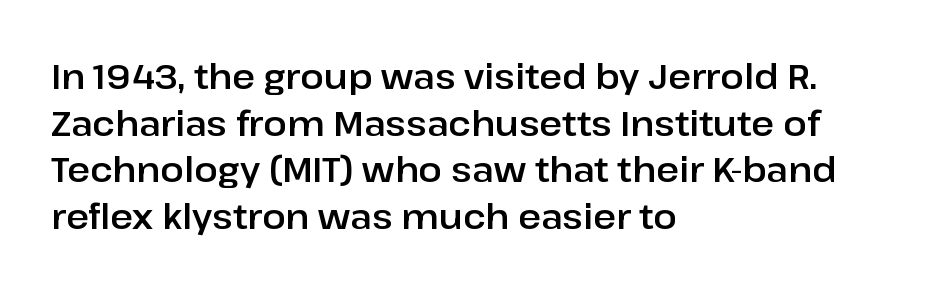
The image shows 35 px sans-serif type, upright; set left-aligned, normal line spacing (1.33x), normal letter spacing, not underlined; low stroke contrast and a medium x-height.
